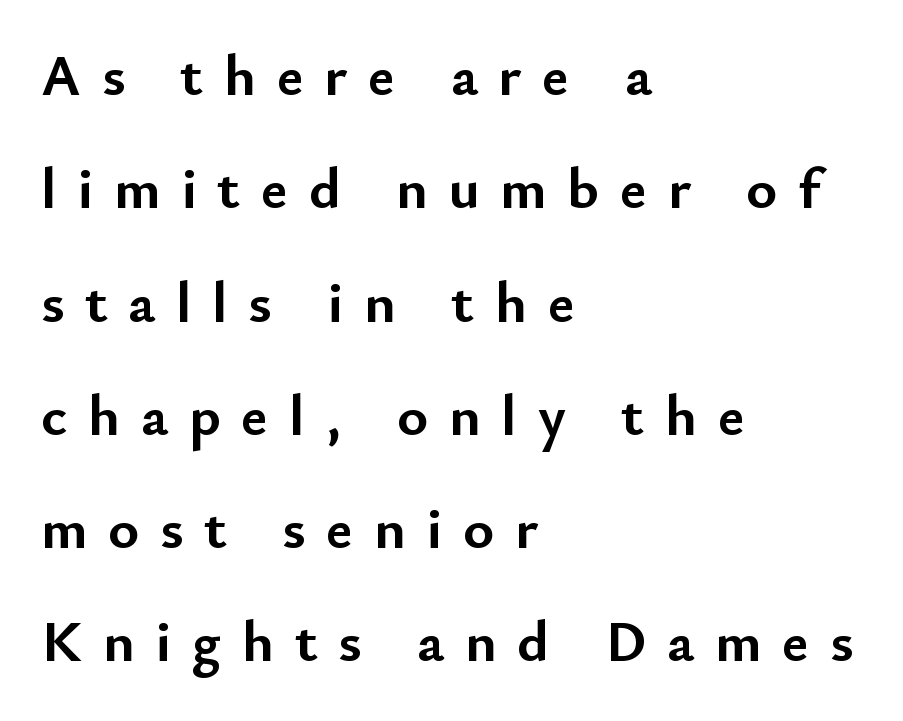
Q: Is the text bold? A: Yes.
Q: Is the text italic (slanted)? A: No, it is upright.
Q: Is the typeface a serif or a sans-serif typeface? A: Sans-serif.
Q: Is the text underlined? A: No.
Q: How is the paragraph aligned? A: Left-aligned.
Q: Is the spacing between letters normal or unusually wide? A: Unusually wide.
Q: Is the spacing between lines tight, normal or loose? A: Loose.
Q: Width (condensed, normal, or wide)? A: Normal.
Q: Stroke contrast? A: Low.
Q: x-height? A: Small.
Q: Monospaced? A: No.
